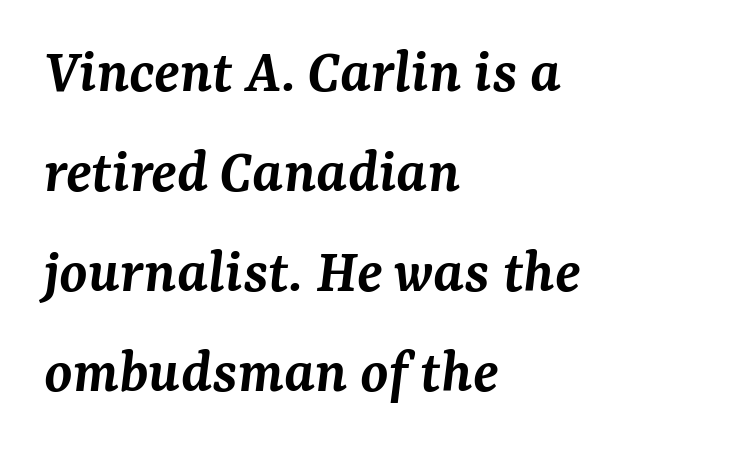
{"serif": "yes", "italic": "yes", "lean": "right", "slant_degrees": 7, "bold": "semi", "weight": "semibold", "width": "normal", "stroke_contrast": "medium", "x_height": "medium", "monospaced": "no", "underline": "no", "align": "left", "line_spacing": "normal", "line_spacing_ratio": 1.56, "letter_spacing": "normal", "letter_spacing_em": 0.0, "glyph_px": 64}
